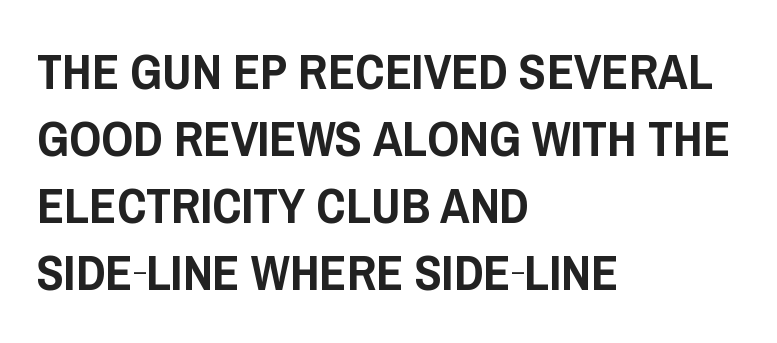
Q: Is the text italic (slanted)? A: No, it is upright.
Q: Is the typeface a serif or a sans-serif typeface? A: Sans-serif.
Q: Is the text underlined? A: No.
Q: How is the paragraph aligned? A: Left-aligned.
Q: Is the spacing between letters normal or unusually wide? A: Normal.
Q: Is the spacing between lines tight, normal or loose? A: Normal.
Q: Width (condensed, normal, or wide)? A: Condensed.
Q: Stroke contrast? A: Low.
Q: x-height? A: Large.
Q: Monospaced? A: No.
